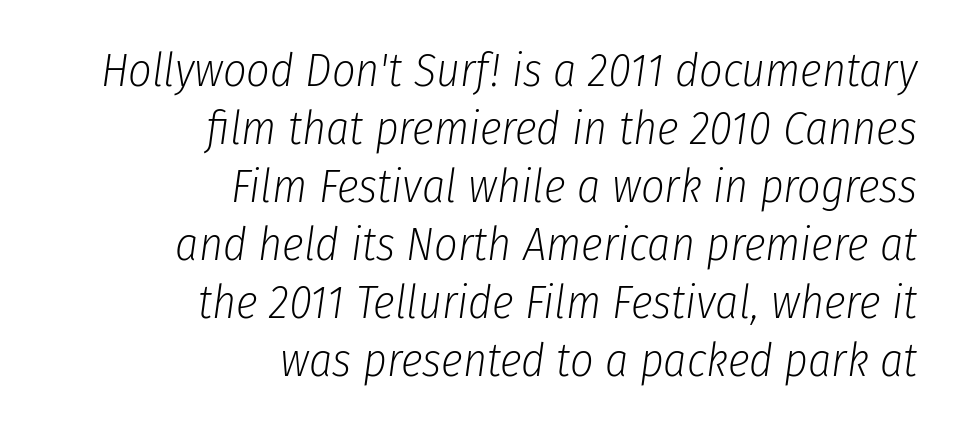
The typesetter chose a ragged-left arrangement here. Has an underline been added? It has not. Note the varied advance widths — an 'i' is clearly narrower than an 'm'. The characters are drawn with everyday or finer stroke widths.
